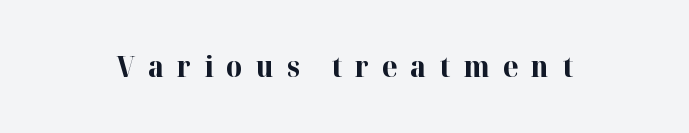
The image shows 28 px bold serif type, upright; set unusually wide letter spacing (+0.46 em), not underlined; high stroke contrast and a medium x-height.
